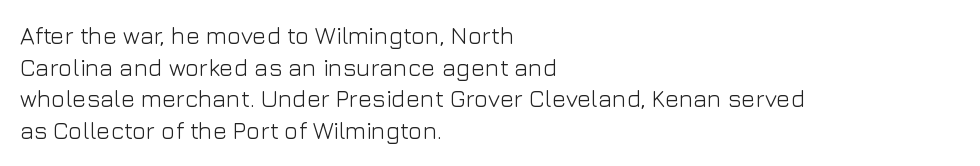
Leftover space on each line is placed entirely after the last word. The typesetting does not lean heavy: it is not bold. Honestly, the letter spacing is just normal — you wouldn't notice it. Underline: absent. If you drew a line through each stem, it would be perfectly vertical.
